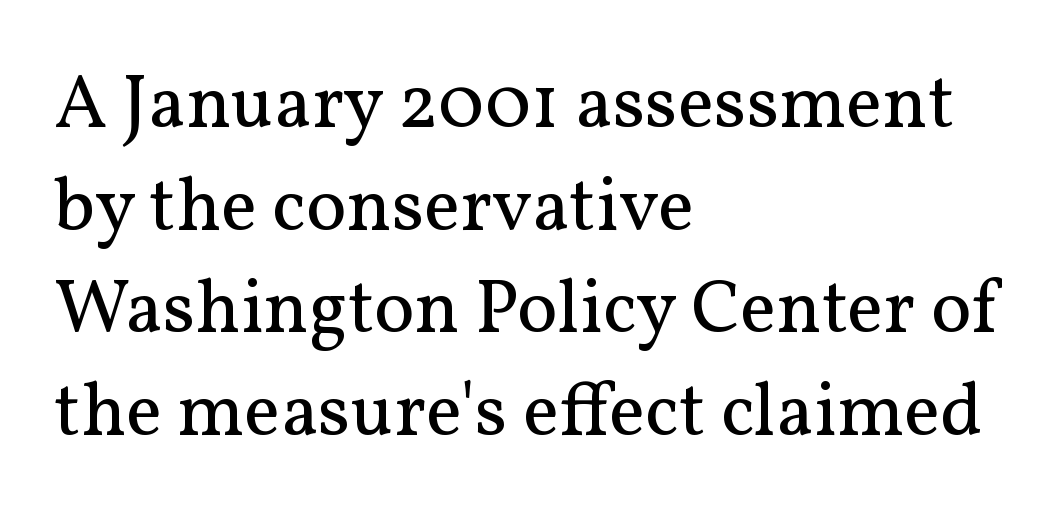
The image shows 76 px regular-weight serif type, upright; set left-aligned, normal line spacing (1.35x), normal letter spacing, not underlined; medium stroke contrast and a medium x-height.
